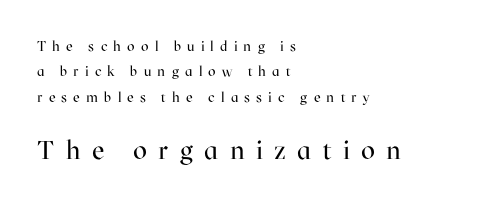
The image shows 26 px text type, upright; set left-aligned, line spacing 1.81x, unusually wide letter spacing (+0.44 em), not underlined; the second (bottom) block is 1.86x larger.
